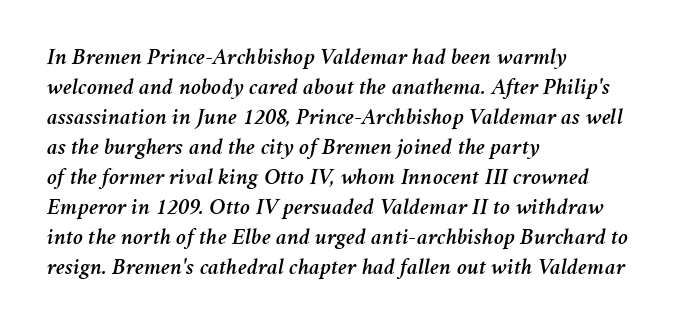
The gaps between neighbouring characters are ordinary and unremarkable. The block of text has a typical density, with ordinary space between rows. The strip under each line holds only bare page. Leftover space on each line is placed entirely after the last word. Designer's note — italics engaged.
